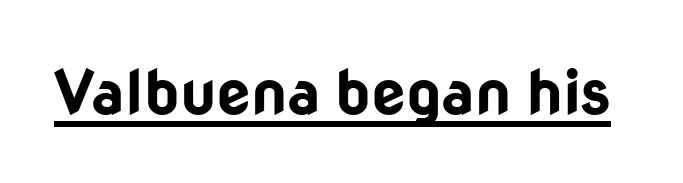
{"serif": "no", "italic": "no", "bold": "yes", "weight": "bold", "width": "normal", "stroke_contrast": "low", "x_height": "medium", "monospaced": "no", "underline": "yes", "letter_spacing": "normal", "letter_spacing_em": 0.0, "glyph_px": 61}
